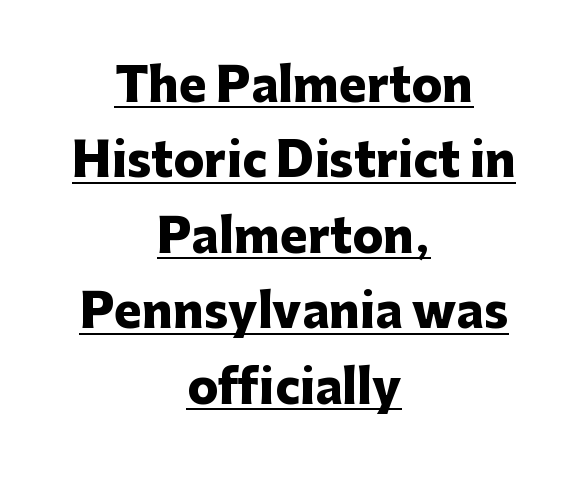
Q: Is the text bold? A: Yes.
Q: Is the text italic (slanted)? A: No, it is upright.
Q: Is the typeface a serif or a sans-serif typeface? A: Sans-serif.
Q: Is the text underlined? A: Yes.
Q: How is the paragraph aligned? A: Centered.
Q: Is the spacing between letters normal or unusually wide? A: Normal.
Q: Is the spacing between lines tight, normal or loose? A: Normal.
Q: Width (condensed, normal, or wide)? A: Normal.
Q: Stroke contrast? A: Low.
Q: x-height? A: Medium.
Q: Monospaced? A: No.
